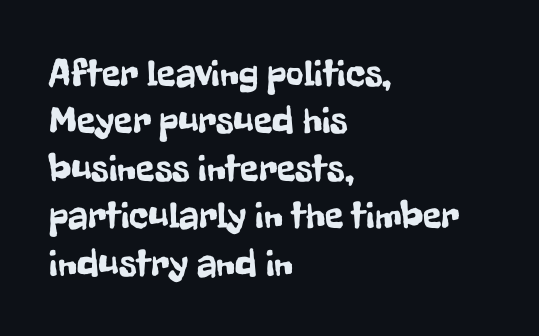
The image shows 38 px condensed sans-serif type, upright; set left-aligned, normal line spacing (1.25x), normal letter spacing, not underlined; low stroke contrast and a medium x-height.
